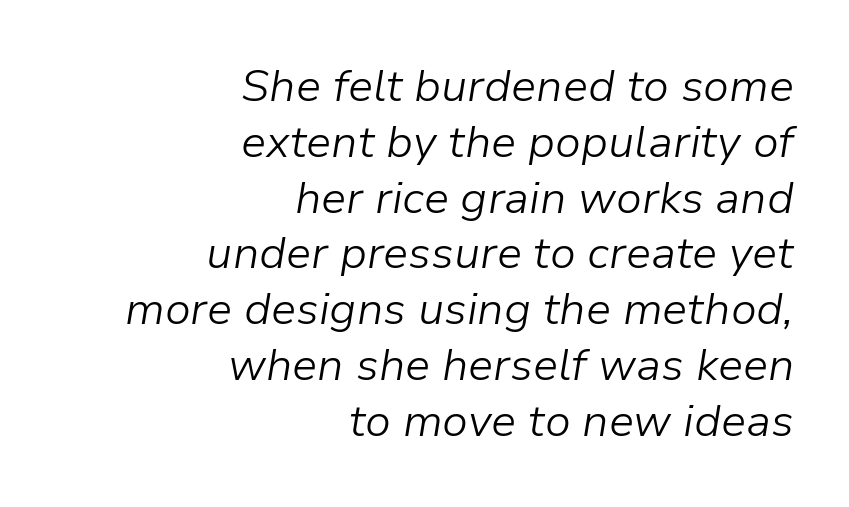
Slanted lettering throughout. The face used here is rendered with its standard letterfit. The letters look calm and open, with moderate or lighter stems. Do the characters align in a grid? No, the font is proportional.
